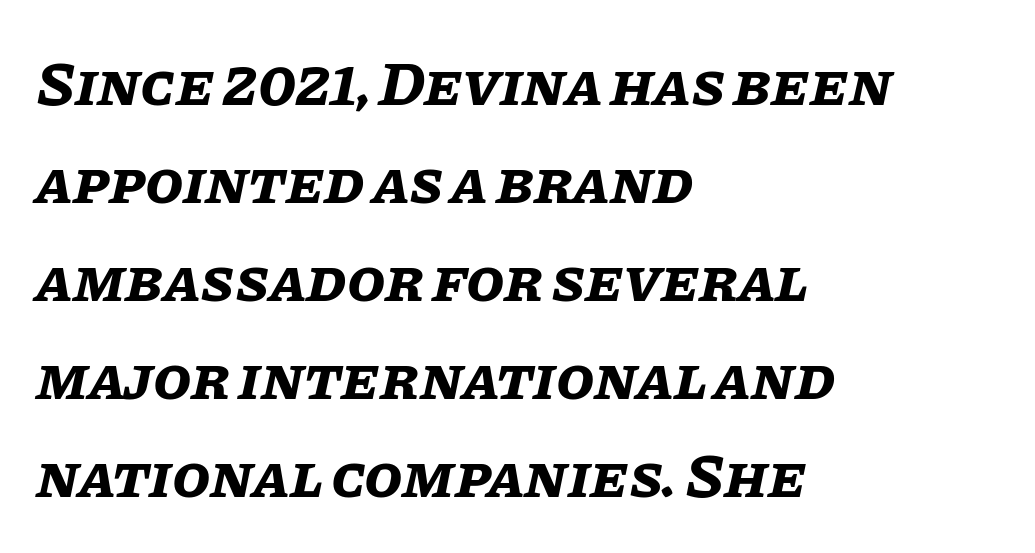
{"italic": "yes", "lean": "right", "slant_degrees": 11, "bold": "yes", "weight": "bold", "width": "normal", "stroke_contrast": "low", "x_height": "large", "monospaced": "no", "underline": "no", "align": "left", "line_spacing": "normal", "line_spacing_ratio": 1.58, "letter_spacing": "normal", "letter_spacing_em": 0.0, "glyph_px": 62}
